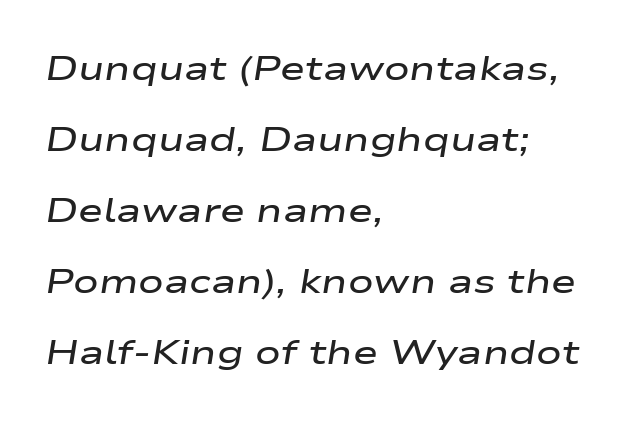
{"italic": "yes", "lean": "right", "slant_degrees": 9, "bold": "semi", "weight": "semibold", "width": "wide", "stroke_contrast": "low", "x_height": "medium", "monospaced": "no", "underline": "no", "align": "left", "line_spacing": "loose", "line_spacing_ratio": 2.09, "letter_spacing": "normal", "letter_spacing_em": 0.0, "glyph_px": 34}
